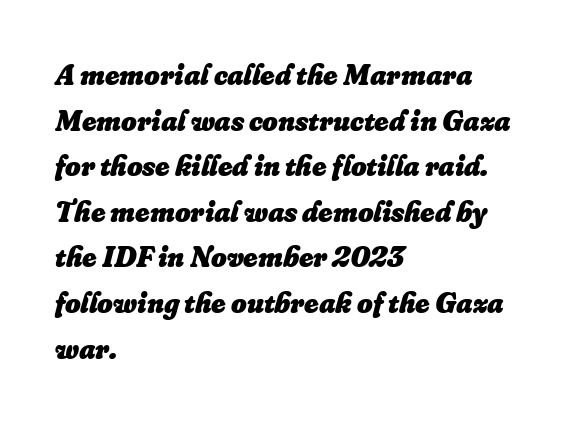
{"italic": "yes", "lean": "right", "slant_degrees": 16, "bold": "yes", "weight": "heavy", "width": "normal", "stroke_contrast": "low", "x_height": "small", "monospaced": "no", "underline": "no", "align": "left", "line_spacing": "normal", "line_spacing_ratio": 1.52, "letter_spacing": "normal", "letter_spacing_em": 0.0, "glyph_px": 30}
